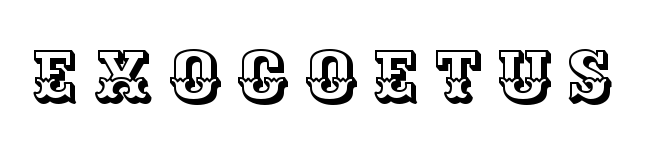
Q: Is the text italic (slanted)? A: No, it is upright.
Q: Is the text underlined? A: No.
Q: Is the spacing between letters normal or unusually wide? A: Unusually wide.
Q: Width (condensed, normal, or wide)? A: Normal.
Q: x-height? A: Large.
Q: Monospaced? A: No.
